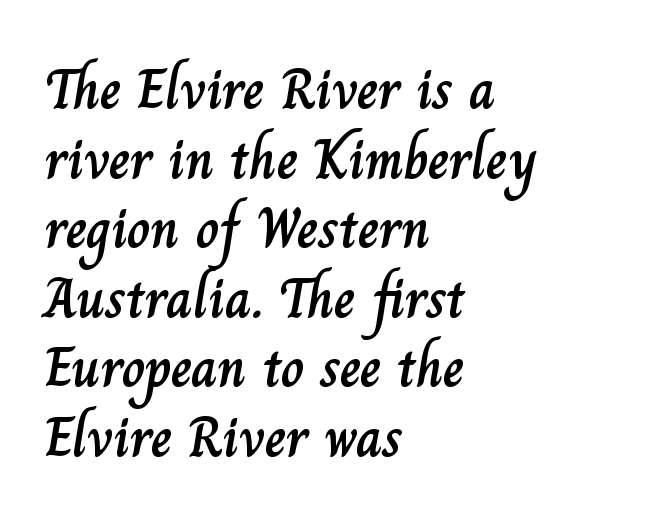
All the whitespace from short lines collects on the right. Descenders hang freely into open space. Character widths vary here, with narrow letters taking less room than wide ones. Here the glyphs are tracked normally, forming tight word shapes.
